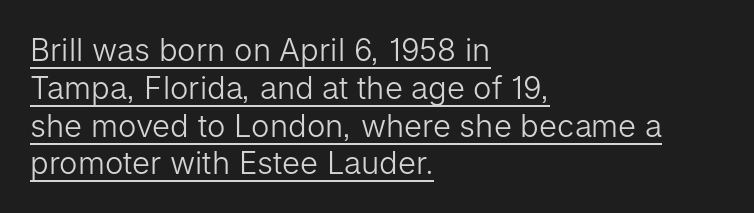
Q: Is the text bold? A: No.
Q: Is the text italic (slanted)? A: No, it is upright.
Q: Is the typeface a serif or a sans-serif typeface? A: Sans-serif.
Q: Is the text underlined? A: Yes.
Q: How is the paragraph aligned? A: Left-aligned.
Q: Is the spacing between letters normal or unusually wide? A: Normal.
Q: Width (condensed, normal, or wide)? A: Normal.
Q: Stroke contrast? A: Low.
Q: x-height? A: Medium.
Q: Monospaced? A: No.
